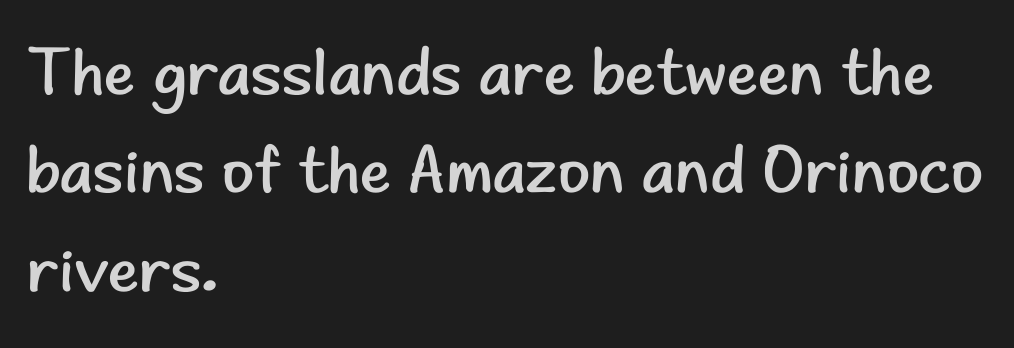
Line beginnings align vertically; line endings do not. Examine the stroke ends and you'll find no serifs. Varying glyph widths throughout — classic text-font behaviour. Check the space under the baseline: it is left empty.
